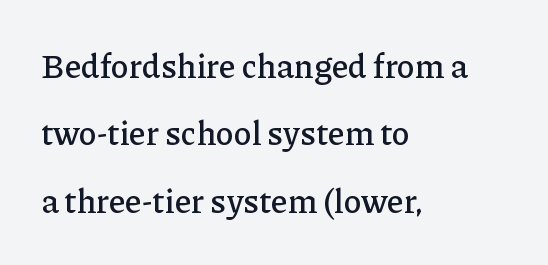
Q: Is the text italic (slanted)? A: No, it is upright.
Q: Is the typeface a serif or a sans-serif typeface? A: Serif.
Q: Is the text underlined? A: No.
Q: How is the paragraph aligned? A: Left-aligned.
Q: Is the spacing between letters normal or unusually wide? A: Normal.
Q: Is the spacing between lines tight, normal or loose? A: Loose.
Q: Width (condensed, normal, or wide)? A: Normal.
Q: Stroke contrast? A: Low.
Q: x-height? A: Medium.
Q: Monospaced? A: No.
